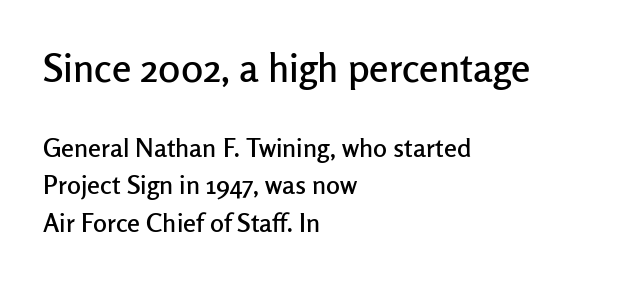
Of the two passages, the one on top uses the larger point size. Descenders are the only things crossing below the line. Whoever set this chose a conventional vertical rhythm. Glyph-to-glyph distance matches everyday printed text. This is the regular roman posture of the typeface.
